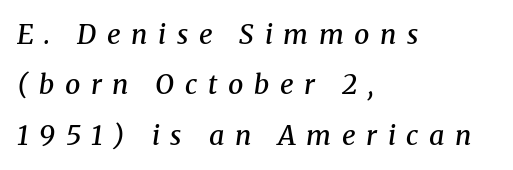
Q: Is the text bold? A: Semi-bold.
Q: Is the text italic (slanted)? A: Yes, it leans right by about 8 degrees.
Q: Is the text underlined? A: No.
Q: How is the paragraph aligned? A: Left-aligned.
Q: Is the spacing between letters normal or unusually wide? A: Unusually wide.
